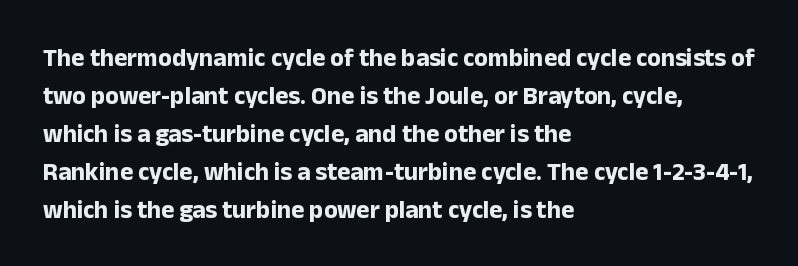
Leftover space on each line is placed entirely after the last word. Normally led — the rows are evenly, conventionally spaced. Type without underlining. Here the glyphs are tracked normally, forming tight word shapes.
